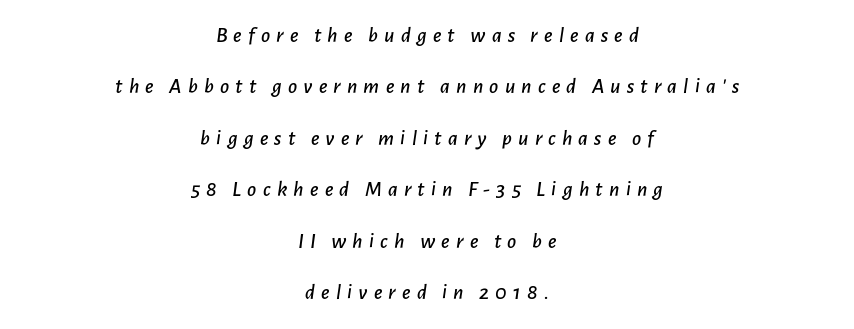
A bare baseline throughout the passage. Characters follow at a spacing far wider than the type designer built in. You could fit nearly another row in the gap between these rows. The rendering positions every line midway between the sides. Compared with ordinary roman type, these characters are visibly tilted.
